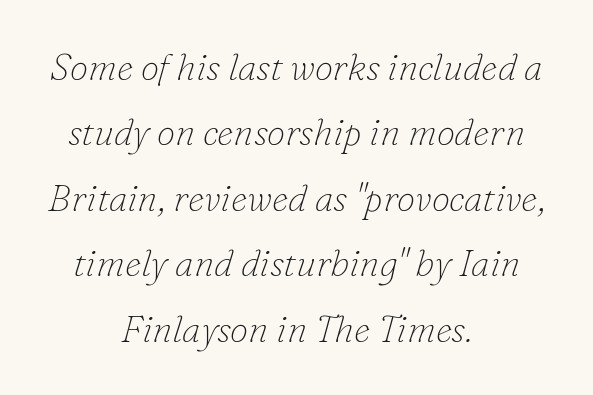
Default kerning and tracking; the words read as compact shapes. This rendering features lettering with no underline. Weight: in the light-to-regular range. The text was rendered using a seriffed face with decorative stroke endings.
